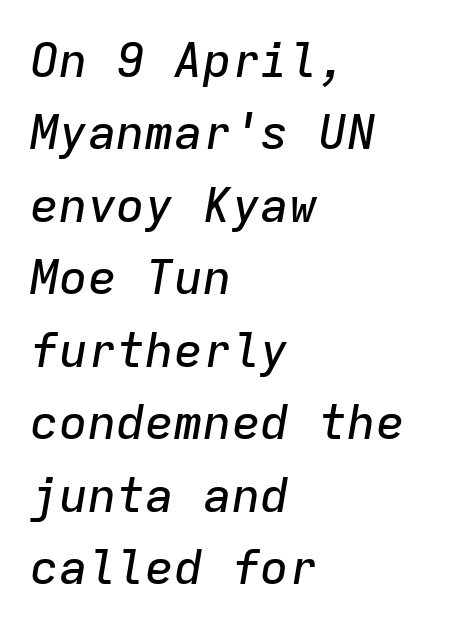
The axis of the letterforms is tilted away from vertical. Each line starts at the same left margin while the right side varies. Do the characters align in a grid? Yes, the font is monospaced. The space beneath each line is pristine and unruled.
